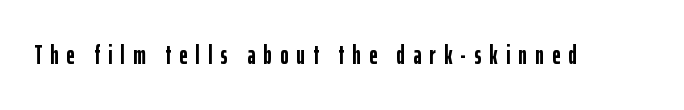
The image shows 26 px bold type, upright; set unusually wide letter spacing (+0.31 em), not underlined.
